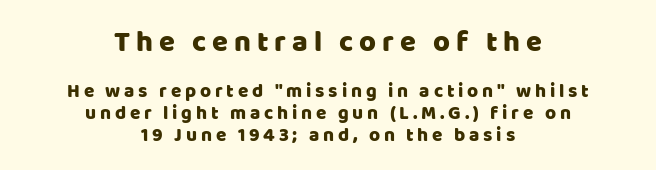
{"serif": "no", "italic": "no", "width": "normal", "stroke_contrast": "low", "x_height": "large", "monospaced": "no", "underline": "no", "align": "center", "line_spacing_ratio": 1.16, "letter_spacing": "wide", "letter_spacing_em": 0.2, "larger_block": "first", "size_ratio": 1.53, "glyph_px": 29}
